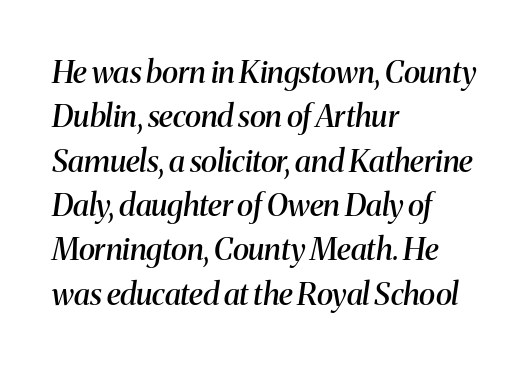
These lines are rendered in a variable-pitch font. Firm but not heavy-handed strokes: this text is semibold. The tracking reads as untouched default to a designer's eye. The baseline area is clear.
